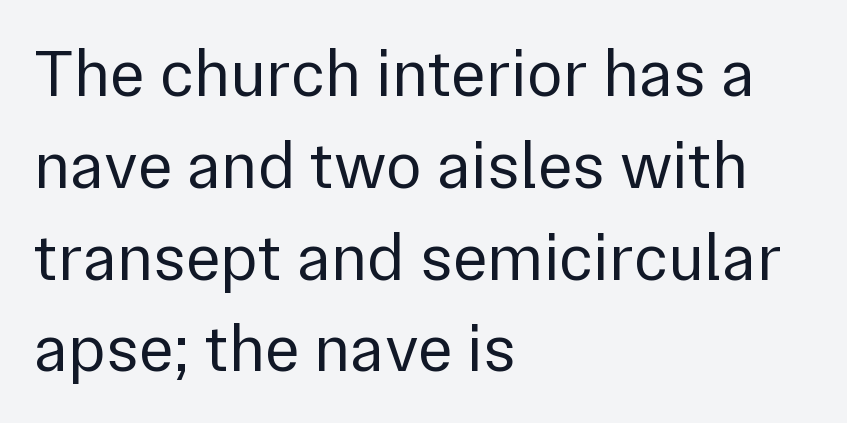
{"serif": "no", "italic": "no", "bold": "no", "weight": "regular", "width": "normal", "stroke_contrast": "low", "x_height": "medium", "monospaced": "no", "underline": "no", "align": "left", "line_spacing": "normal", "line_spacing_ratio": 1.37, "letter_spacing": "normal", "letter_spacing_em": 0.0, "glyph_px": 67}
